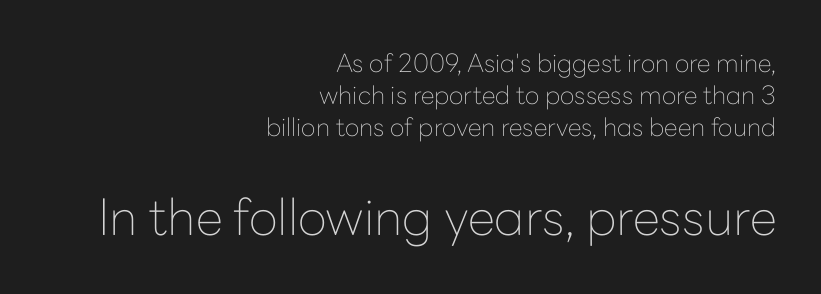
The image shows 50 px thin sans-serif type, upright; set right-aligned, normal line spacing (1.29x), normal letter spacing, not underlined; the second (bottom) block is 2.0x larger; low stroke contrast and a medium x-height.
